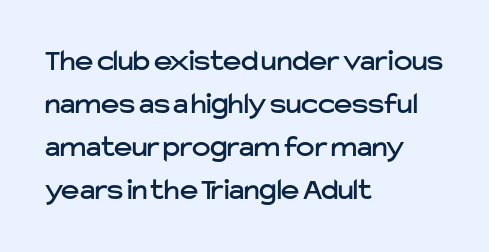
{"serif": "no", "italic": "no", "width": "normal", "stroke_contrast": "low", "x_height": "medium", "monospaced": "no", "underline": "no", "align": "left", "line_spacing": "normal", "line_spacing_ratio": 1.39, "letter_spacing": "normal", "letter_spacing_em": 0.0, "glyph_px": 31}
